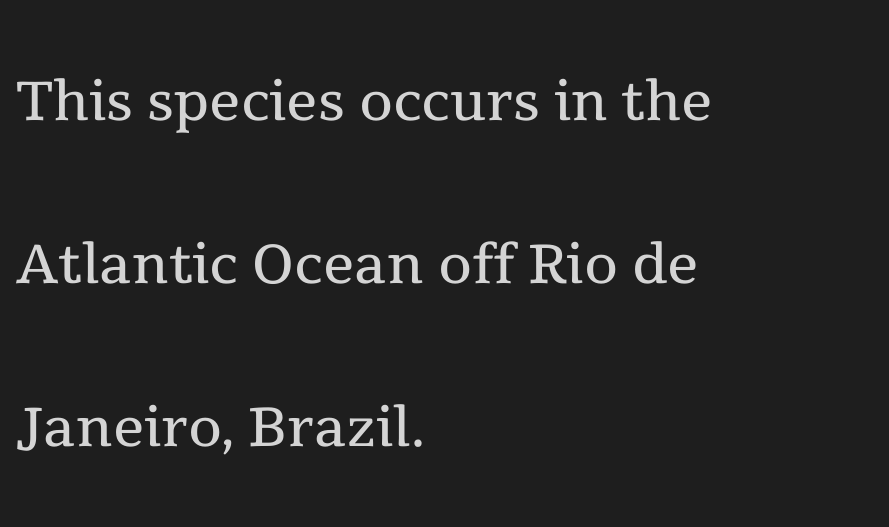
The image shows 78 px regular-weight serif type, upright; set left-aligned, loose line spacing (2.09x), normal letter spacing, not underlined; a medium x-height.
